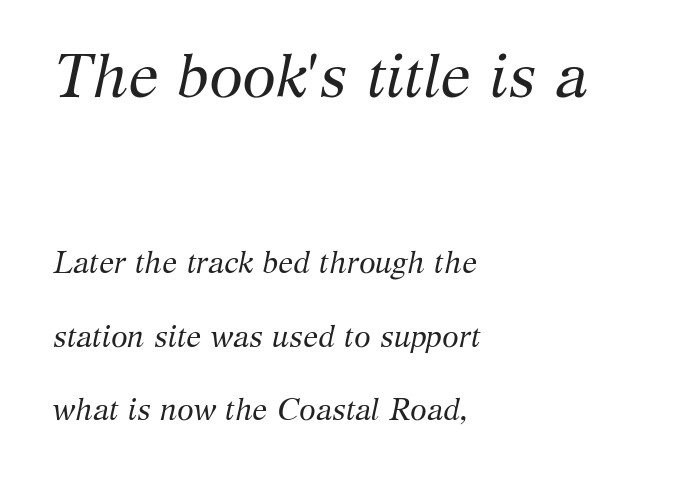
The image shows 61 px regular-weight serif type, italic (leaning right); set left-aligned, loose line spacing (2.45x), normal letter spacing, not underlined; the first (top) block is 2.03x larger; medium stroke contrast and a medium x-height.
